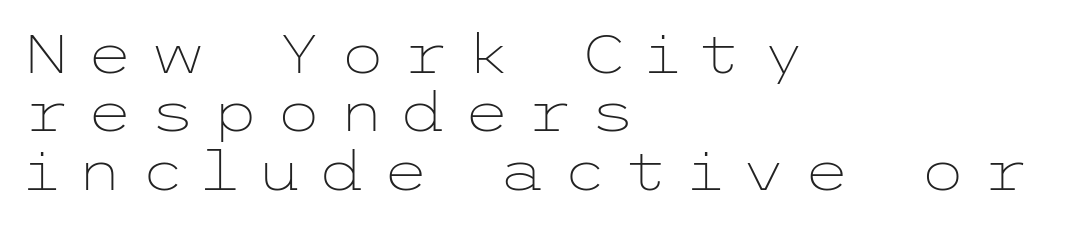
If you drew a line through each stem, it would be perfectly vertical. Leading is clearly below the norm, producing a dense column. No extra ink here — the face is not bold. The zone under the glyphs is completely vacant. Classification — sans serif. Caption: multi-line text, flush left, ragged right.
